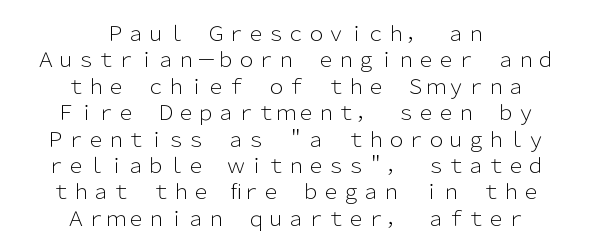
The letterforms sit shoulder to shoulder at normal distance. Is this a heavy cut? Hardly; it is regular or lighter. The zone under the glyphs is completely vacant. In CSS terms this would be text-align: center. The letters stand upright; this is a roman face. Horizontal bands of white between lines are of average thickness.
